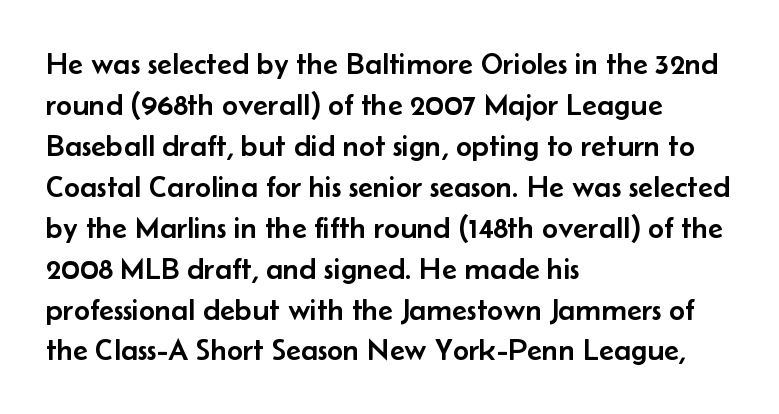
Q: Is the text italic (slanted)? A: No, it is upright.
Q: Is the typeface a serif or a sans-serif typeface? A: Sans-serif.
Q: Is the text underlined? A: No.
Q: How is the paragraph aligned? A: Left-aligned.
Q: Is the spacing between letters normal or unusually wide? A: Normal.
Q: Is the spacing between lines tight, normal or loose? A: Normal.
Q: Width (condensed, normal, or wide)? A: Normal.
Q: Stroke contrast? A: Low.
Q: x-height? A: Small.
Q: Monospaced? A: No.
